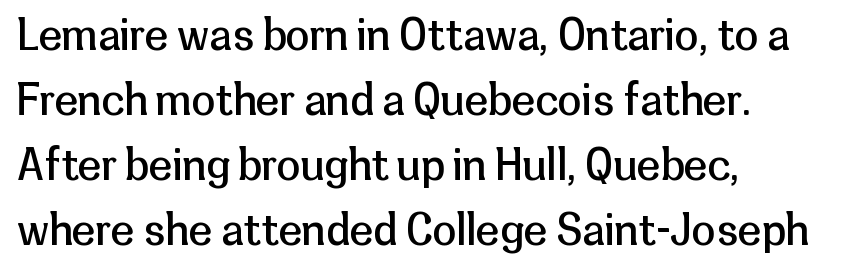
Q: Is the text bold? A: No.
Q: Is the text italic (slanted)? A: No, it is upright.
Q: Is the typeface a serif or a sans-serif typeface? A: Sans-serif.
Q: Is the text underlined? A: No.
Q: How is the paragraph aligned? A: Left-aligned.
Q: Is the spacing between letters normal or unusually wide? A: Normal.
Q: Is the spacing between lines tight, normal or loose? A: Normal.
Q: Width (condensed, normal, or wide)? A: Normal.
Q: Stroke contrast? A: Low.
Q: x-height? A: Medium.
Q: Monospaced? A: No.
